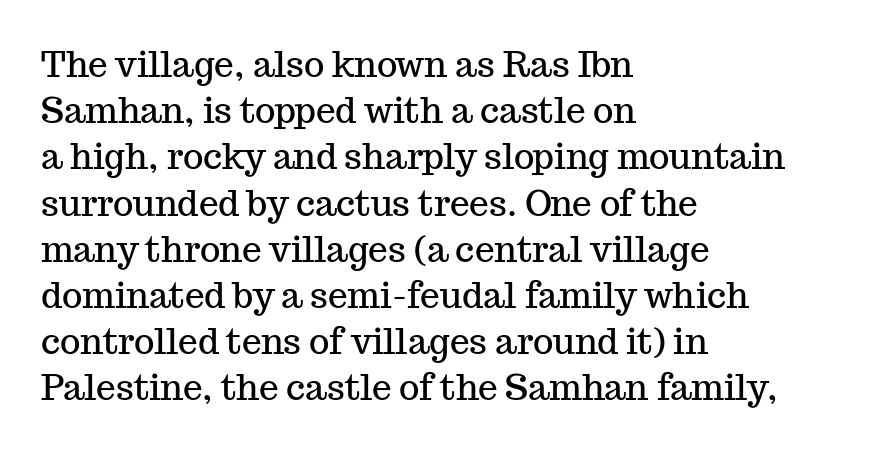
Regular leading. A typesetter would label this face a serif. Character widths vary here, with narrow letters taking less room than wide ones. Look at the tracking — it's just the regular setting, nothing added. Leftover space on each line is placed entirely after the last word.
